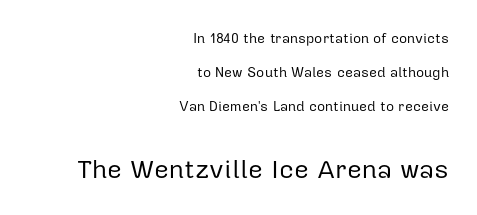
Q: Is the text bold? A: No.
Q: Is the text italic (slanted)? A: No, it is upright.
Q: Is the text underlined? A: No.
Q: How is the paragraph aligned? A: Right-aligned.
Q: Is the spacing between letters normal or unusually wide? A: Normal.
Q: Is the spacing between lines tight, normal or loose? A: Loose.
Q: Which block of text is set in a larger size, the first (top) or the second (bottom)? A: The second (bottom) one.
